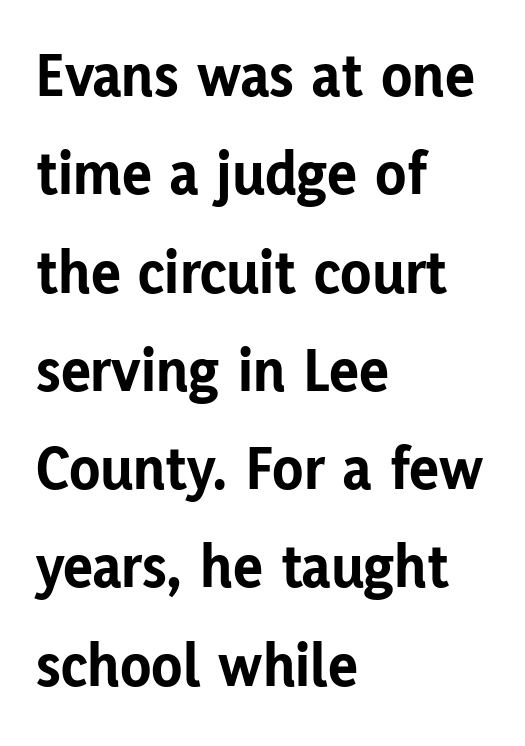
Do the letters lean? They stand straight. The rendering uses natural spacing where letterforms have individual widths. Decoration check: the copy has no underline. A dark, heavy texture on the line: the type is bold. Does the copy run flush right? No — it runs flush left. Observe the ordinary spacing: letters are neighbours, not strangers.
